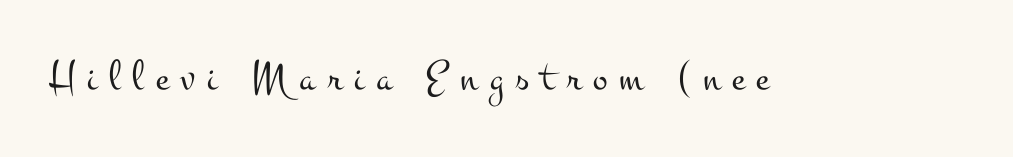
{"bold": "no", "weight": "light", "width": "wide", "stroke_contrast": "medium", "x_height": "small", "monospaced": "no", "underline": "no", "letter_spacing": "wide", "letter_spacing_em": 0.27, "glyph_px": 44}
